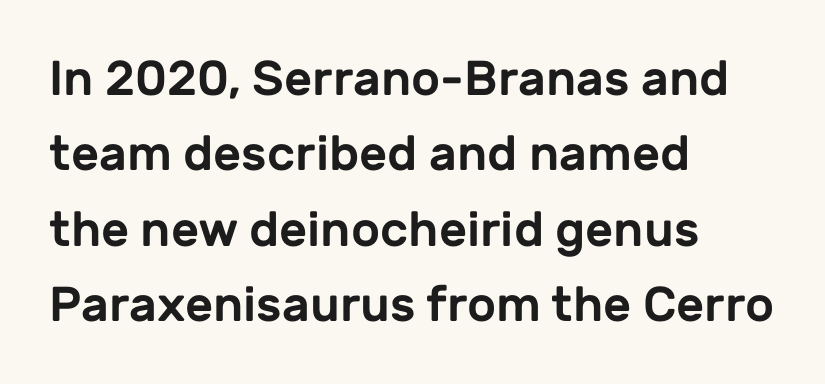
The image shows 49 px sans-serif type, upright; set left-aligned, normal line spacing (1.54x), normal letter spacing, not underlined; low stroke contrast and a medium x-height.
